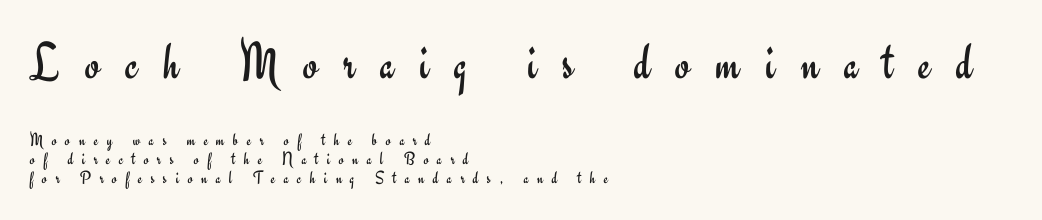
Q: Is the text bold? A: No.
Q: Is the text italic (slanted)? A: Yes.
Q: Is the typeface a serif or a sans-serif typeface? A: Sans-serif.
Q: Is the text underlined? A: No.
Q: How is the paragraph aligned? A: Left-aligned.
Q: Is the spacing between letters normal or unusually wide? A: Unusually wide.
Q: Is the spacing between lines tight, normal or loose? A: Tight.
Q: Which block of text is set in a larger size, the first (top) or the second (bottom)? A: The first (top) one.
Q: Width (condensed, normal, or wide)? A: Normal.
Q: Stroke contrast? A: Low.
Q: x-height? A: Small.
Q: Monospaced? A: No.
